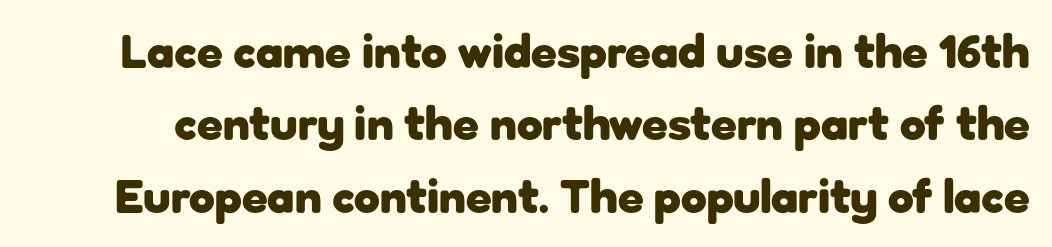
{"serif": "no", "italic": "no", "bold": "yes", "weight": "heavy", "width": "normal", "stroke_contrast": "low", "x_height": "medium", "monospaced": "no", "underline": "no", "line_spacing": "normal", "line_spacing_ratio": 1.54, "letter_spacing": "normal", "letter_spacing_em": 0.0, "glyph_px": 47}
